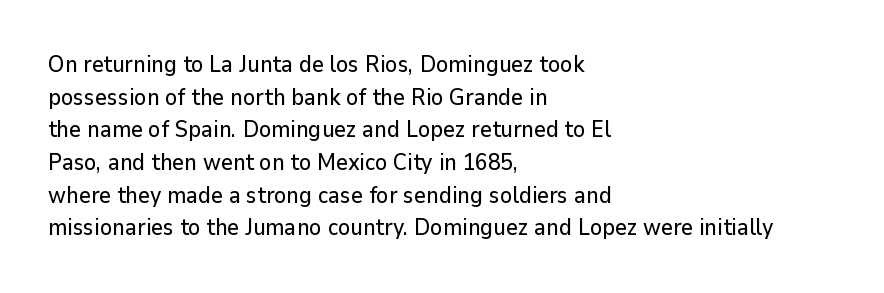
Q: Is the text italic (slanted)? A: No, it is upright.
Q: Is the text underlined? A: No.
Q: How is the paragraph aligned? A: Left-aligned.
Q: Is the spacing between letters normal or unusually wide? A: Normal.
Q: Is the spacing between lines tight, normal or loose? A: Normal.
